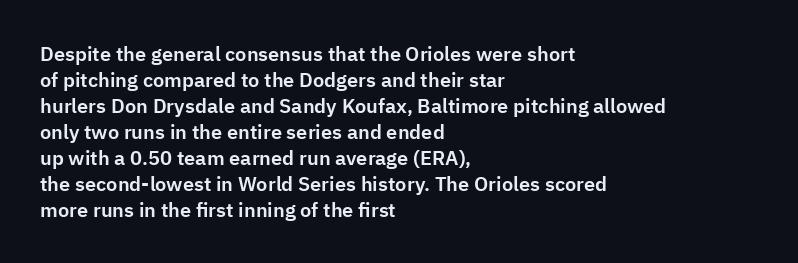
{"italic": "no", "underline": "no", "align": "left", "line_spacing": "normal", "line_spacing_ratio": 1.3, "letter_spacing": "normal", "letter_spacing_em": 0.0, "glyph_px": 20}
